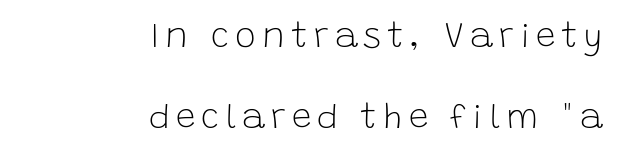
Summary of weight: not heavy and not bold. Each letter keeps its own natural width here, so spacing adapts to shape. Grotesque or geometric, the face here clearly has no serifs. Horizontal alignment here is rightward, an uncommon choice for prose. The letters stand straight up with perfectly vertical stems.
